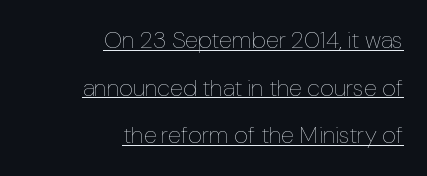
The image shows 24 px text type, upright; set right-aligned, loose line spacing (1.98x), normal letter spacing, underlined.
